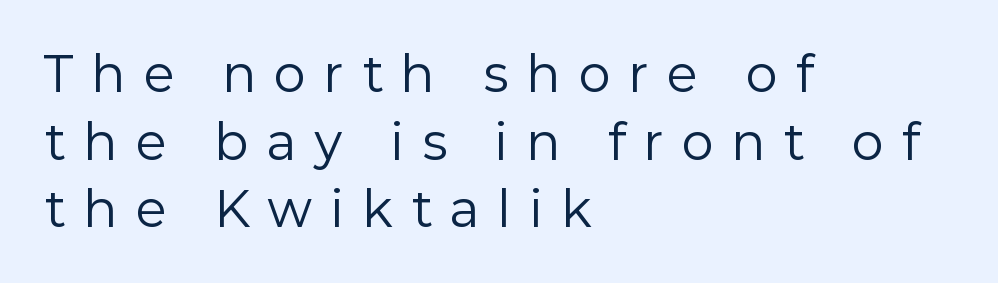
Q: Is the text bold? A: No.
Q: Is the text italic (slanted)? A: No, it is upright.
Q: Is the typeface a serif or a sans-serif typeface? A: Sans-serif.
Q: Is the text underlined? A: No.
Q: How is the paragraph aligned? A: Left-aligned.
Q: Is the spacing between letters normal or unusually wide? A: Unusually wide.
Q: Is the spacing between lines tight, normal or loose? A: Normal.
Q: Width (condensed, normal, or wide)? A: Normal.
Q: Stroke contrast? A: Low.
Q: x-height? A: Medium.
Q: Monospaced? A: No.
